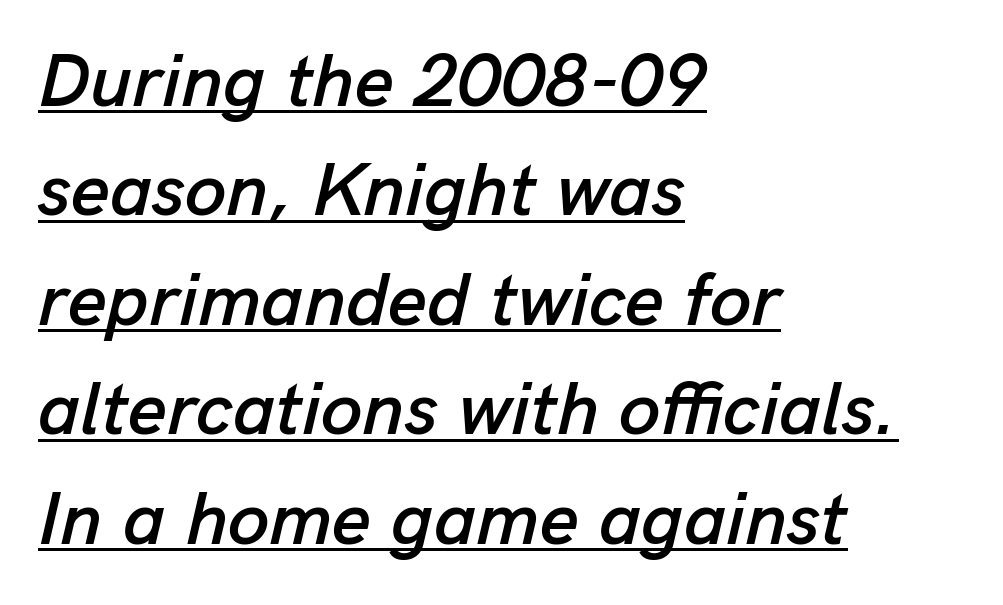
{"italic": "yes", "lean": "right", "slant_degrees": 13, "width": "normal", "stroke_contrast": "low", "x_height": "medium", "monospaced": "no", "underline": "yes", "align": "left", "line_spacing": "normal", "line_spacing_ratio": 1.46, "letter_spacing": "normal", "letter_spacing_em": 0.0, "glyph_px": 75}
